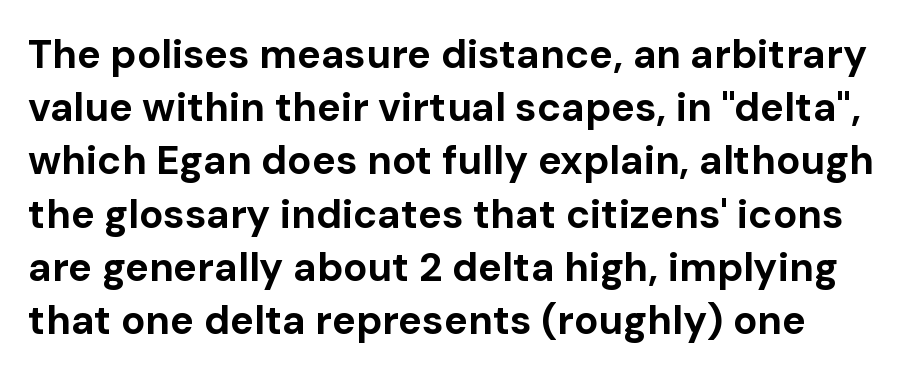
The image shows 40 px bold sans-serif type, upright; set normal line spacing (1.33x), normal letter spacing, not underlined; low stroke contrast and a medium x-height.
